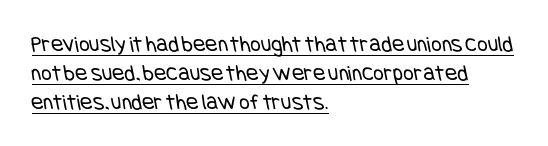
The image shows 23 px text type; set left-aligned, normal line spacing (1.26x), normal letter spacing, underlined.
